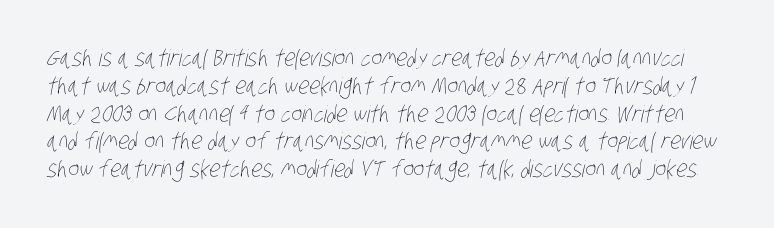
The image shows 23 px text type; set line spacing 1.21x, normal letter spacing, not underlined.
